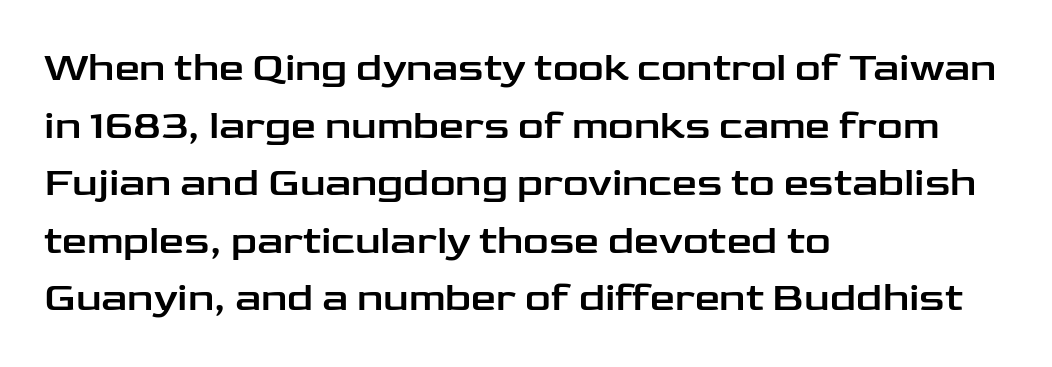
The image shows 40 px wide sans-serif type, upright; set left-aligned, normal line spacing (1.44x), normal letter spacing, not underlined; low stroke contrast and a medium x-height.
